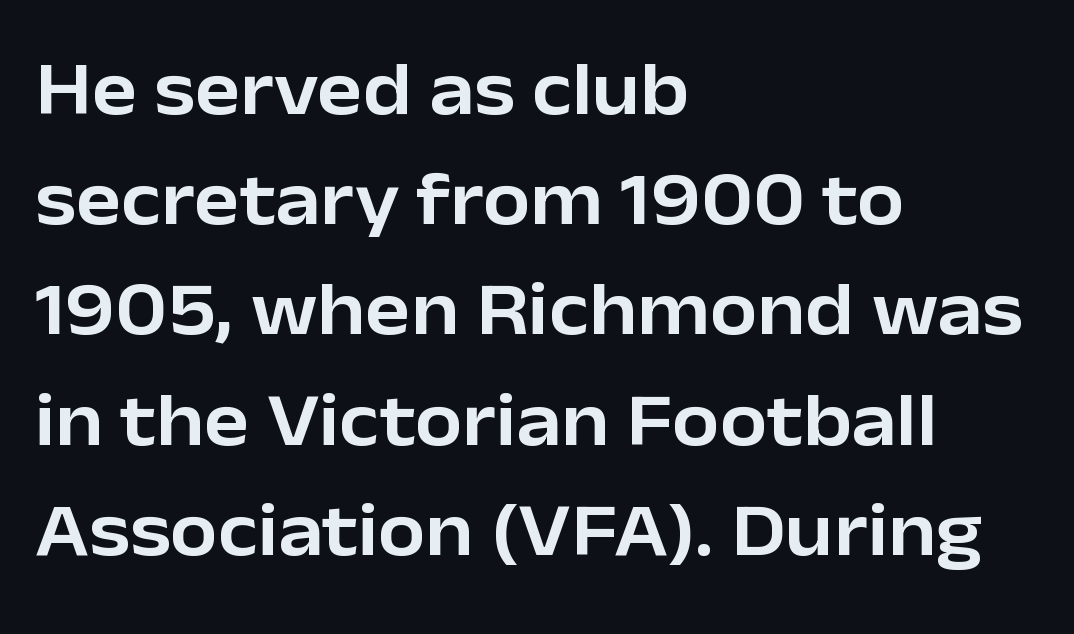
{"serif": "no", "italic": "no", "width": "normal", "stroke_contrast": "low", "x_height": "medium", "monospaced": "no", "underline": "no", "align": "left", "line_spacing": "normal", "line_spacing_ratio": 1.45, "letter_spacing": "normal", "letter_spacing_em": 0.0, "glyph_px": 76}
